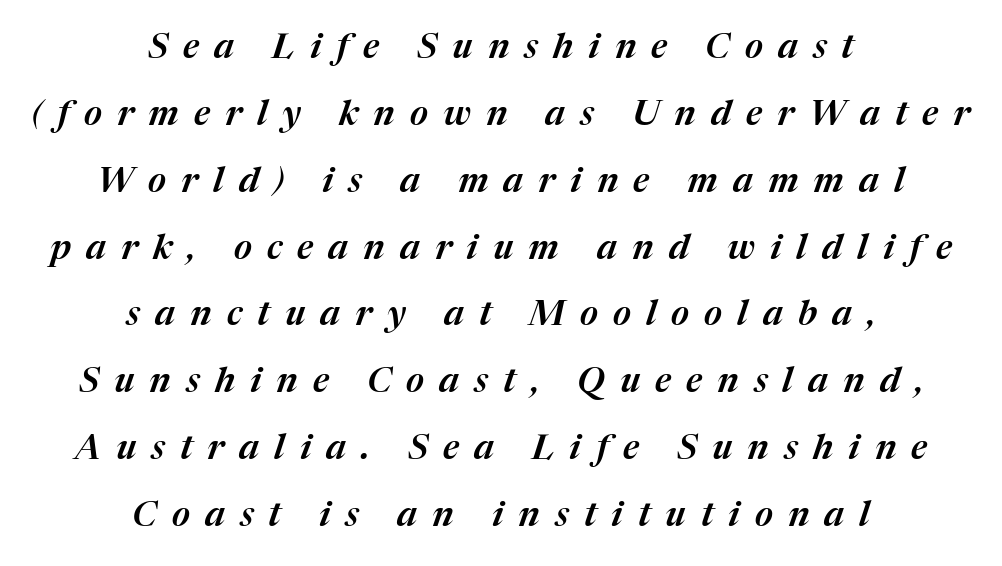
The image shows 35 px text type, italic (leaning right); set centered, loose line spacing (1.91x), unusually wide letter spacing (+0.43 em), not underlined; medium stroke contrast and a medium x-height.
